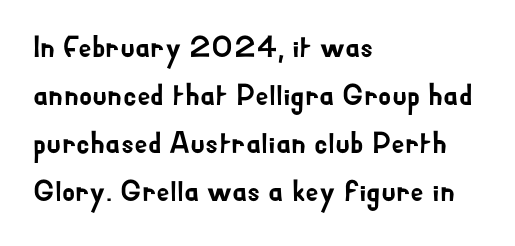
The letters advance in unequal steps, a hallmark of proportional type. The lettering holds an erect, upright posture throughout. Beneath every word, the page is bare. The rendering uses a moderate line-height, typical for paragraphs. Honestly, the letter spacing is just normal — you wouldn't notice it.
